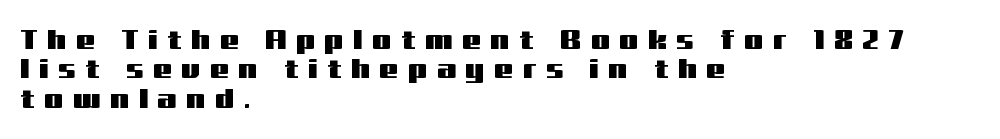
Q: Is the text italic (slanted)? A: No, it is upright.
Q: Is the text underlined? A: No.
Q: How is the paragraph aligned? A: Left-aligned.
Q: Is the spacing between letters normal or unusually wide? A: Unusually wide.
Q: Is the spacing between lines tight, normal or loose? A: Tight.
